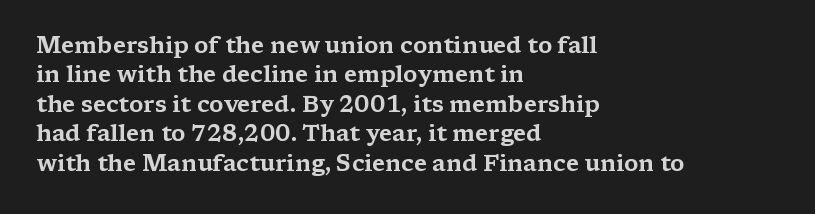
Q: Is the text italic (slanted)? A: No, it is upright.
Q: Is the text underlined? A: No.
Q: How is the paragraph aligned? A: Left-aligned.
Q: Is the spacing between letters normal or unusually wide? A: Normal.
Q: Is the spacing between lines tight, normal or loose? A: Normal.
